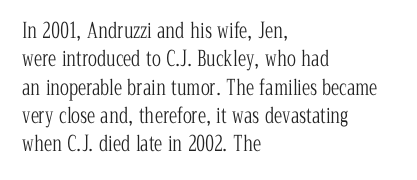
Evenly set lines give the paragraph a standard silhouette. Students, note that the glyphs here touch the page at normal intervals. In terms of posture, this sample is upright. Typeset ragged right — the left edge is the straight one.
